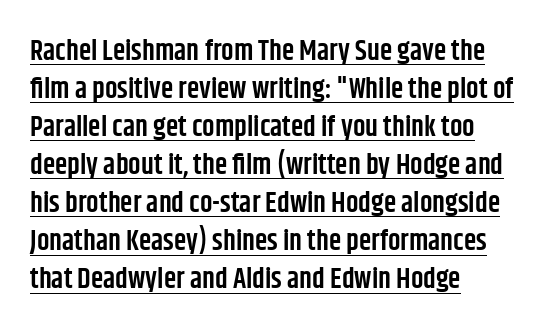
The image shows 28 px semibold, condensed sans-serif type, upright; set left-aligned, normal line spacing (1.36x), normal letter spacing, underlined; low stroke contrast and a large x-height.
